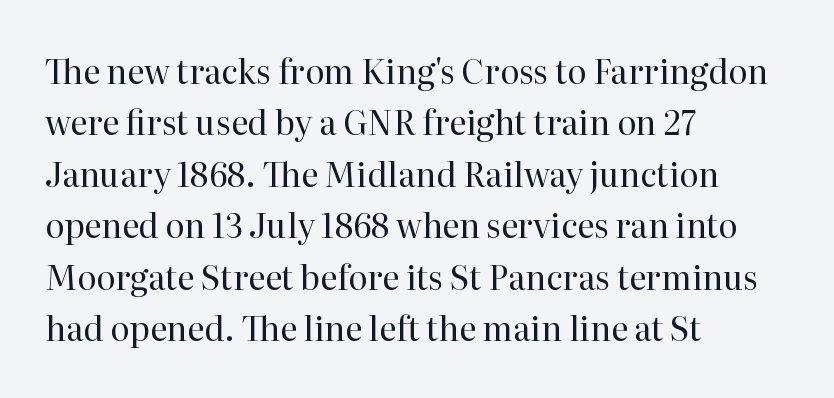
Teacher's note: observe the even left margin — that is flush-left alignment. The type family on display is of the serif kind. Here the designer chose a conventional face with non-uniform glyph widths. Observe the ordinary spacing: letters are neighbours, not strangers.
